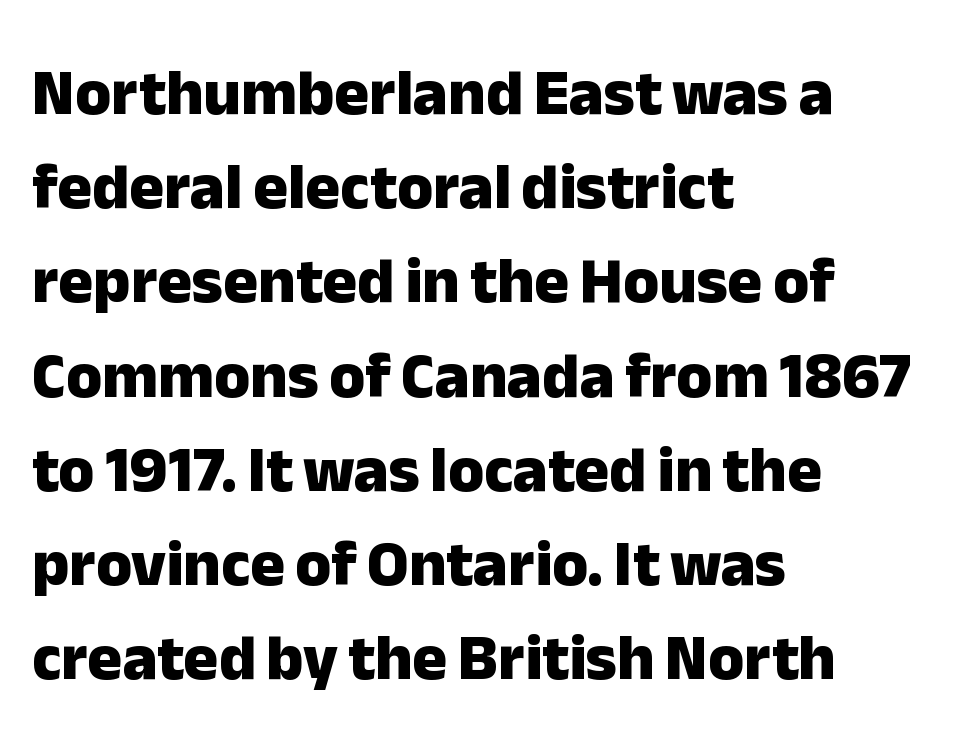
Q: Is the text bold? A: Yes.
Q: Is the text italic (slanted)? A: No, it is upright.
Q: Is the typeface a serif or a sans-serif typeface? A: Sans-serif.
Q: Is the text underlined? A: No.
Q: How is the paragraph aligned? A: Left-aligned.
Q: Is the spacing between letters normal or unusually wide? A: Normal.
Q: Is the spacing between lines tight, normal or loose? A: Normal.
Q: Width (condensed, normal, or wide)? A: Normal.
Q: Stroke contrast? A: Low.
Q: x-height? A: Medium.
Q: Monospaced? A: No.
